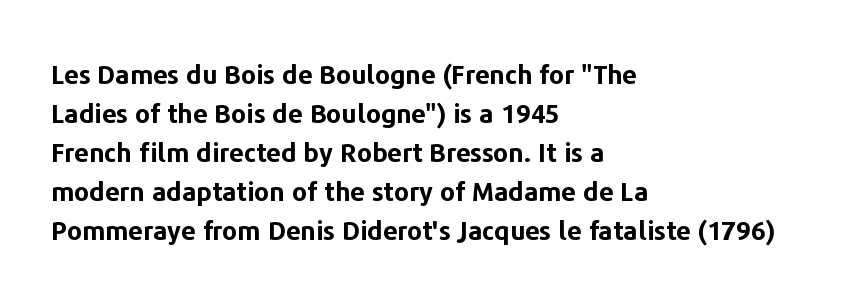
Q: Is the text bold? A: Yes.
Q: Is the text italic (slanted)? A: No, it is upright.
Q: Is the text underlined? A: No.
Q: How is the paragraph aligned? A: Left-aligned.
Q: Is the spacing between letters normal or unusually wide? A: Normal.
Q: Is the spacing between lines tight, normal or loose? A: Normal.
